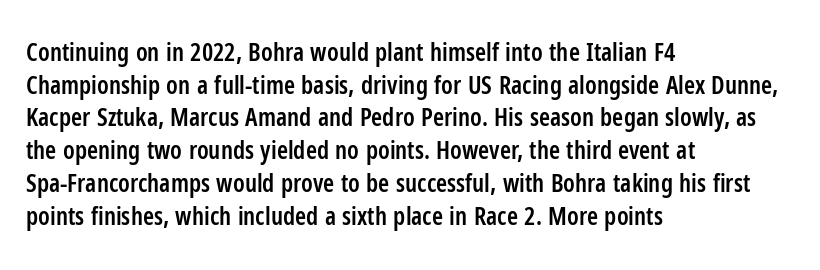
Short and long lines alike share a common starting point at left. Notice how the stems are strictly vertical — no italics here. Default kerning and tracking; the words read as compact shapes. Typesetter's note: demi weight, one step under bold.
